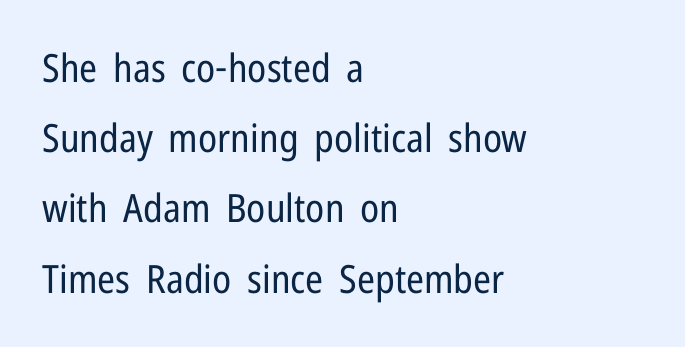
The image shows 39 px regular-weight, condensed sans-serif type, upright; set left-aligned, line spacing 1.8x, normal letter spacing, not underlined; low stroke contrast and a medium x-height.
